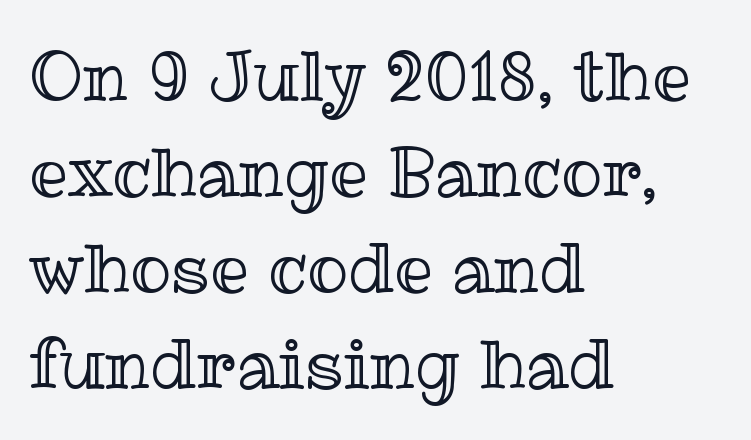
The specimen omits any rule beneath the text block's lines. Compared with a centered layout, this one pins lines to the left instead. Nope, not italic — everything's standing straight. Think of a printed novel: that variable character pitch is what you see here.
